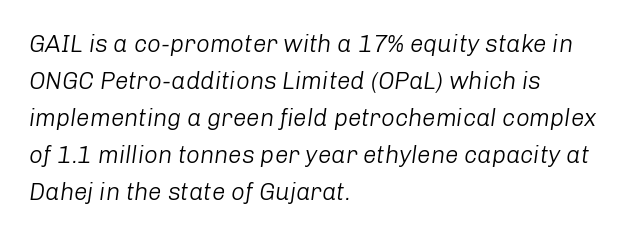
{"italic": "yes", "lean": "right", "slant_degrees": 8, "bold": "no", "underline": "no", "align": "left", "line_spacing": "normal", "line_spacing_ratio": 1.54, "letter_spacing": "normal", "letter_spacing_em": 0.0, "glyph_px": 24}
